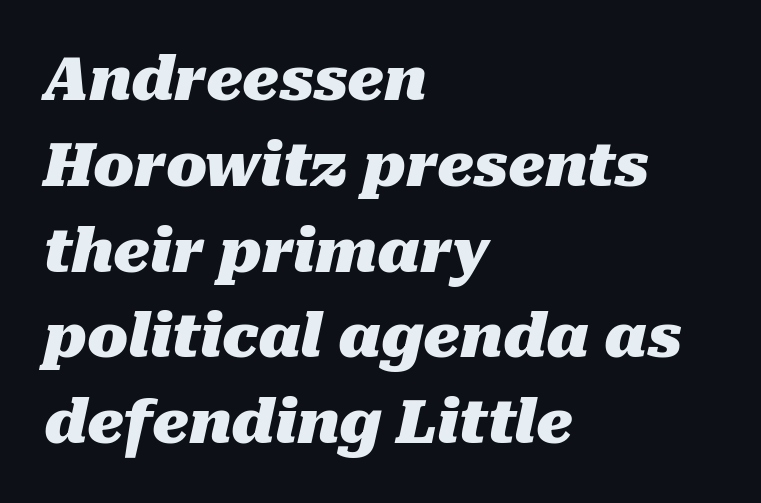
The passage shown is emphatically bold. The rendering keeps characters at their native spacing. Think of a printed novel: that variable character pitch is what you see here. Compared with ordinary roman type, these characters are visibly tilted.
